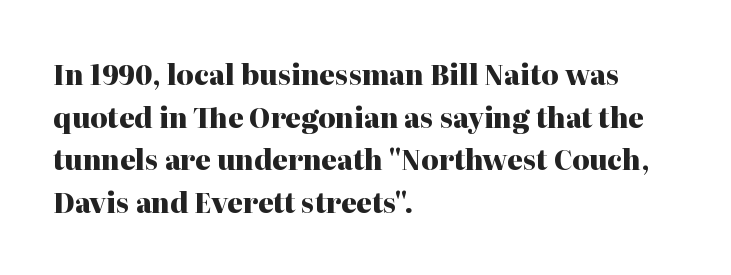
Typesetter's note: full bold, strokes at maximum text heaviness. Compared with typical paragraphs, the rows here are spaced about the same. Layout note: lines flush left. The passage shown is not underscored anywhere.
